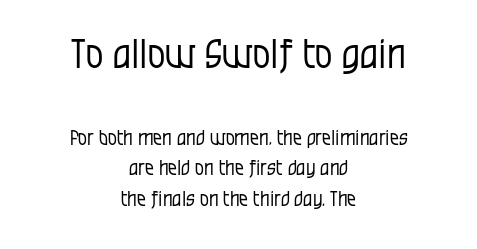
Q: Is the text bold? A: No.
Q: Is the text italic (slanted)? A: No, it is upright.
Q: Is the typeface a serif or a sans-serif typeface? A: Sans-serif.
Q: Is the text underlined? A: No.
Q: How is the paragraph aligned? A: Centered.
Q: Is the spacing between letters normal or unusually wide? A: Normal.
Q: Is the spacing between lines tight, normal or loose? A: Normal.
Q: Which block of text is set in a larger size, the first (top) or the second (bottom)? A: The first (top) one.
Q: Width (condensed, normal, or wide)? A: Condensed.
Q: Stroke contrast? A: Low.
Q: x-height? A: Large.
Q: Monospaced? A: No.
